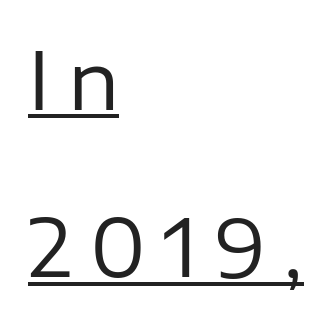
Q: Is the text bold? A: No.
Q: Is the text italic (slanted)? A: No, it is upright.
Q: Is the typeface a serif or a sans-serif typeface? A: Sans-serif.
Q: Is the text underlined? A: Yes.
Q: How is the paragraph aligned? A: Left-aligned.
Q: Is the spacing between letters normal or unusually wide? A: Unusually wide.
Q: Is the spacing between lines tight, normal or loose? A: Loose.
Q: Width (condensed, normal, or wide)? A: Normal.
Q: Stroke contrast? A: Low.
Q: x-height? A: Medium.
Q: Monospaced? A: No.
